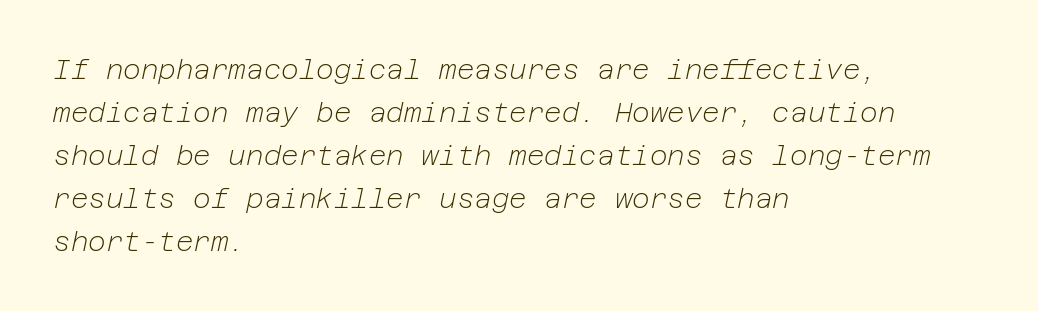
The image shows 27 px text type, italic (leaning right); set left-aligned, normal line spacing (1.59x), normal letter spacing, not underlined.
